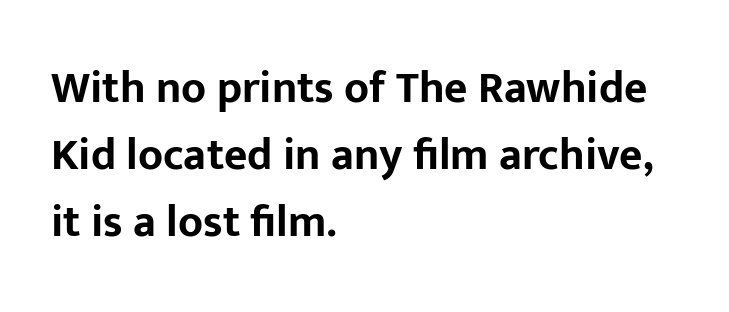
The image shows 45 px bold sans-serif type, upright; set left-aligned, normal line spacing (1.49x), normal letter spacing, not underlined; low stroke contrast and a medium x-height.
